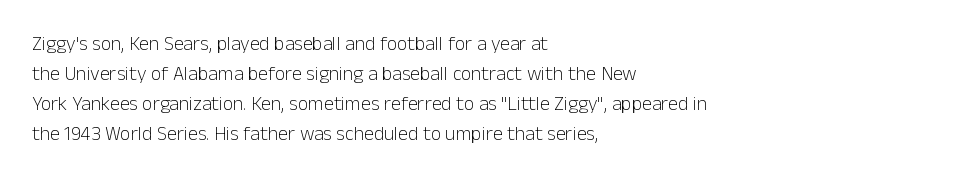
The face looks like a standard text weight, possibly lighter. A normal amount of white space separates one row of letters from the next. Line beginnings align vertically; line endings do not. The horizontal fit of the characters is conventional and even. The passage shown is not underscored anywhere.
